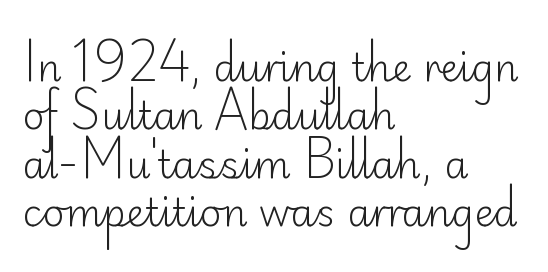
Q: Is the text bold? A: No.
Q: Is the text italic (slanted)? A: No, it is upright.
Q: Is the typeface a serif or a sans-serif typeface? A: Sans-serif.
Q: Is the text underlined? A: No.
Q: How is the paragraph aligned? A: Left-aligned.
Q: Is the spacing between letters normal or unusually wide? A: Normal.
Q: Is the spacing between lines tight, normal or loose? A: Normal.
Q: Width (condensed, normal, or wide)? A: Normal.
Q: Stroke contrast? A: Low.
Q: x-height? A: Small.
Q: Monospaced? A: No.
